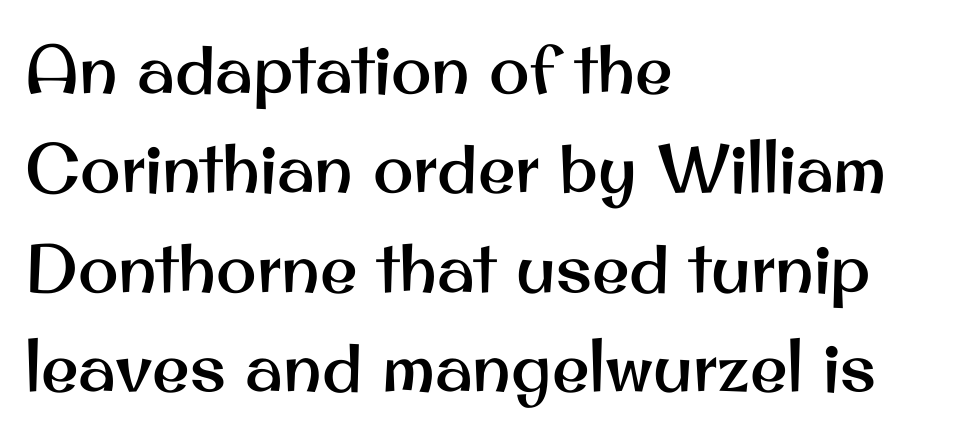
The image shows 68 px sans-serif type, upright; set left-aligned, normal line spacing (1.46x), normal letter spacing, not underlined; medium stroke contrast and a small x-height.
